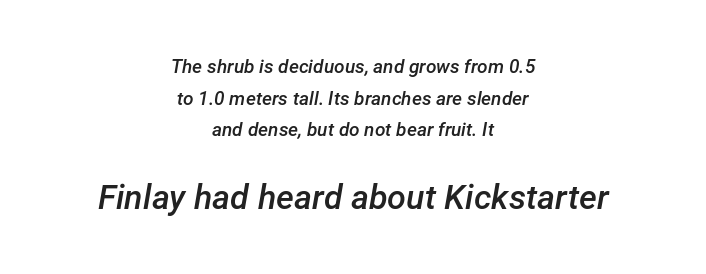
Quick note: interline space is typical. Look at the tracking — it's just the regular setting, nothing added. This sample is center-justified, so both line endings float freely. Glance below the letters and you will spot only blank space. This is oblique type, the kind used for emphasis or titles.
